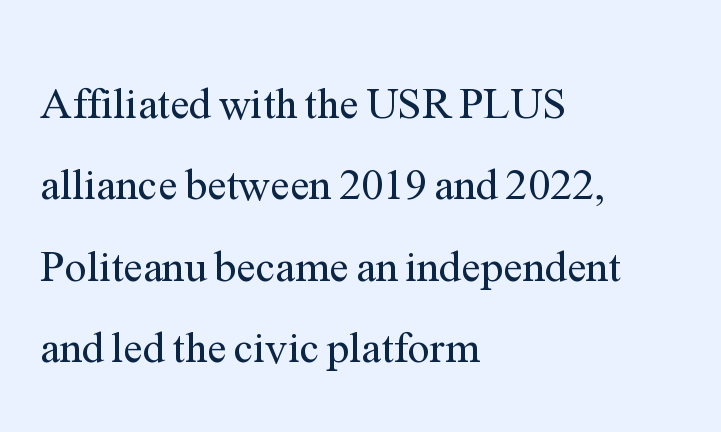
Which margin do the lines hug? The left one — the right edge is uneven. You could call the tracking neutral — neither tight nor loose. The strip under each line holds only bare page. The weight would be labelled regular, book, light, or lighter still. Every stem runs plumb, perpendicular to the baseline. Here the designer chose a conventional face with non-uniform glyph widths.
